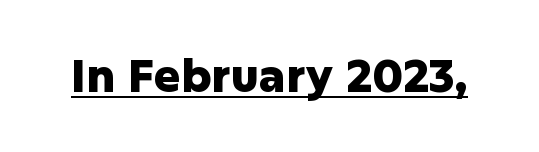
This rendering leaves character spacing at its baseline value. Vertical strokes here are truly vertical. As a designer I'd log this as weight 700, bold. The glyphs in this specimen are sans serif. The face used here is proportionally spaced, like ordinary book or web type.
